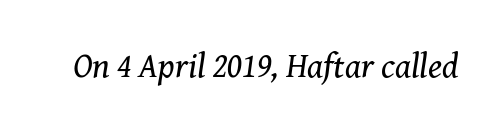
The image shows 35 px regular-weight serif type, italic (leaning right); set normal letter spacing, not underlined; medium stroke contrast and a medium x-height.
